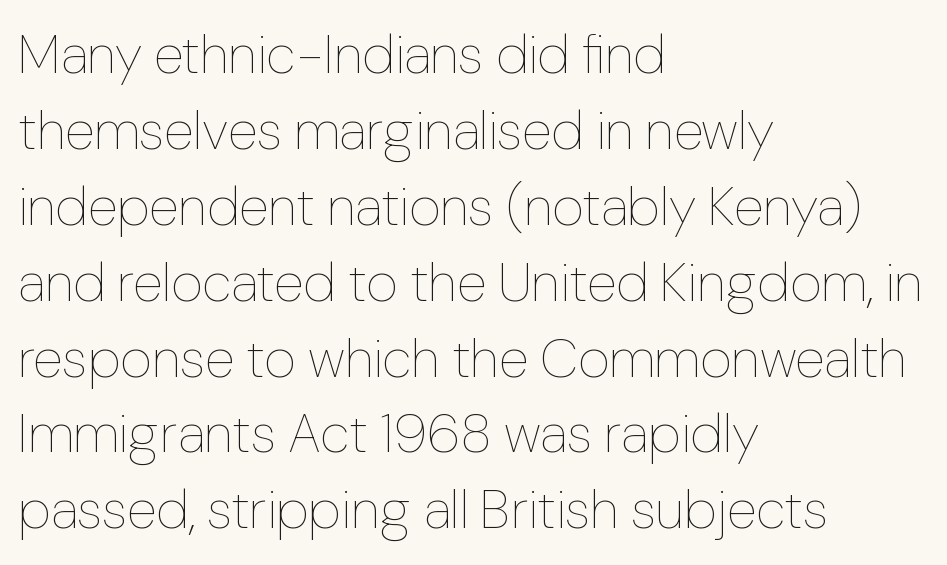
{"italic": "no", "bold": "no", "weight": "thin", "width": "normal", "stroke_contrast": "low", "x_height": "medium", "monospaced": "no", "underline": "no", "align": "left", "line_spacing": "normal", "line_spacing_ratio": 1.38, "letter_spacing": "normal", "letter_spacing_em": 0.0, "glyph_px": 55}
